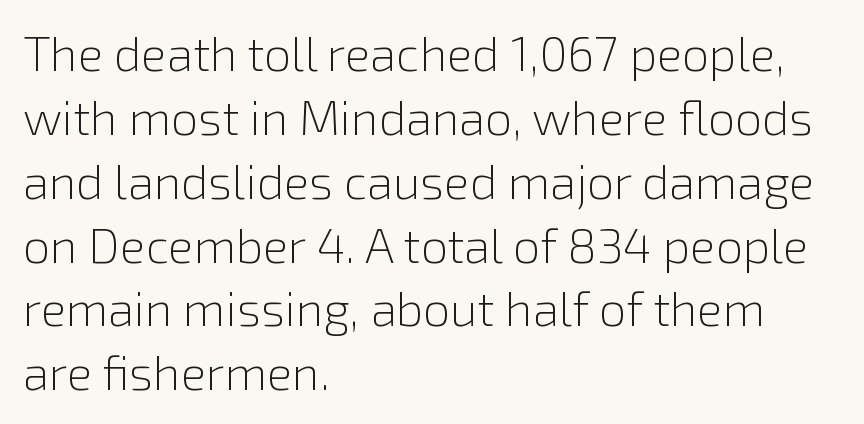
Left-aligned paragraph, ragged on the right. Nope, not italic — everything's standing straight. Clear beneath every line of the passage. The cut favours lightness, reaching ordinary text weight at its darkest. Serifs: no, the terminals of the letterforms are clean.
